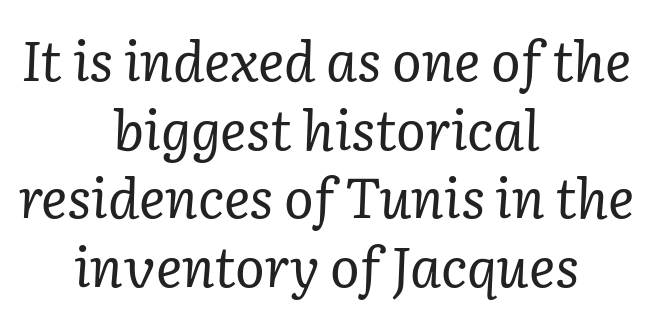
The image shows 55 px regular-weight serif type, italic (leaning right); set centered, normal line spacing (1.25x), normal letter spacing, not underlined; low stroke contrast and a medium x-height.
